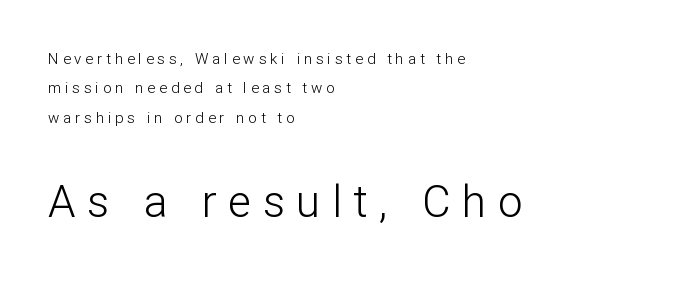
The image shows 44 px light sans-serif type, upright; set left-aligned, loose line spacing (1.96x), unusually wide letter spacing (+0.26 em), not underlined; the second (bottom) block is 2.93x larger; low stroke contrast and a medium x-height.
